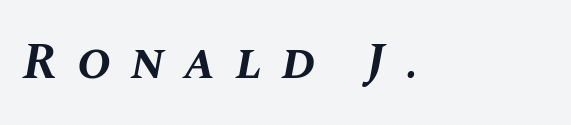
{"italic": "yes", "lean": "right", "slant_degrees": 10, "bold": "yes", "weight": "bold", "width": "normal", "stroke_contrast": "medium", "x_height": "large", "monospaced": "no", "underline": "no", "letter_spacing": "wide", "letter_spacing_em": 0.38, "glyph_px": 51}
